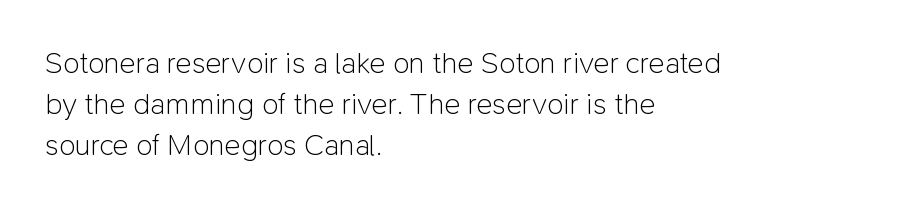
The image shows 30 px light sans-serif type, upright; set left-aligned, normal line spacing (1.37x), normal letter spacing, not underlined; low stroke contrast and a medium x-height.
